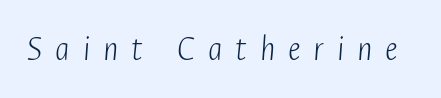
The image shows 36 px light, condensed type, italic (leaning right); set unusually wide letter spacing (+0.36 em), not underlined; low stroke contrast and a medium x-height.
